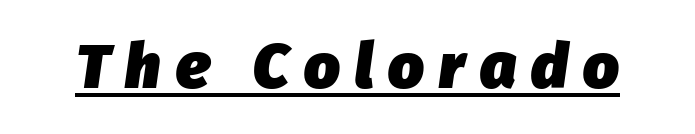
{"italic": "yes", "lean": "right", "slant_degrees": 8, "bold": "yes", "weight": "heavy", "width": "normal", "stroke_contrast": "low", "x_height": "medium", "monospaced": "no", "underline": "yes", "letter_spacing": "wide", "letter_spacing_em": 0.24, "glyph_px": 63}
